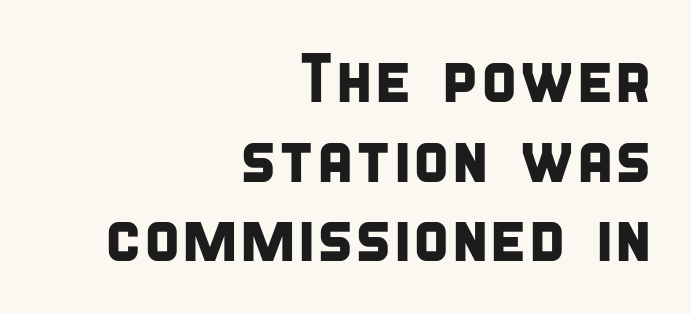
The image shows 68 px condensed sans-serif type; set right-aligned, line spacing 1.17x, normal letter spacing, not underlined; low stroke contrast and a large x-height.
